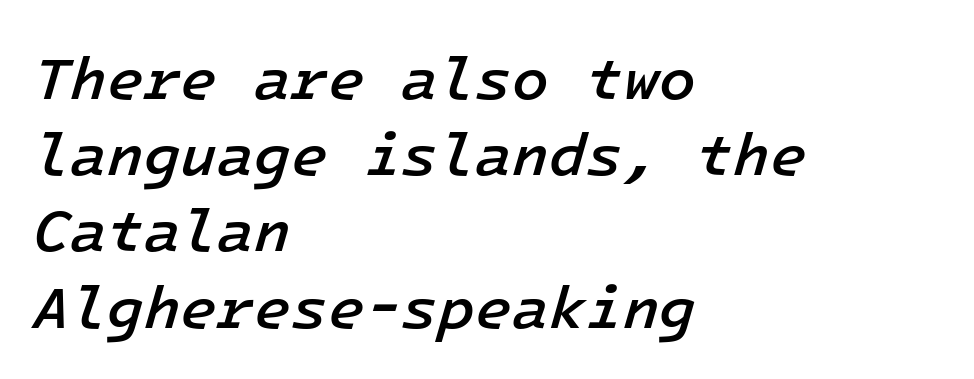
{"italic": "yes", "lean": "right", "slant_degrees": 16, "bold": "semi", "weight": "semibold", "width": "normal", "stroke_contrast": "low", "x_height": "medium", "monospaced": "yes", "underline": "no", "align": "left", "line_spacing": "normal", "line_spacing_ratio": 1.27, "letter_spacing": "normal", "letter_spacing_em": 0.0, "glyph_px": 60}
